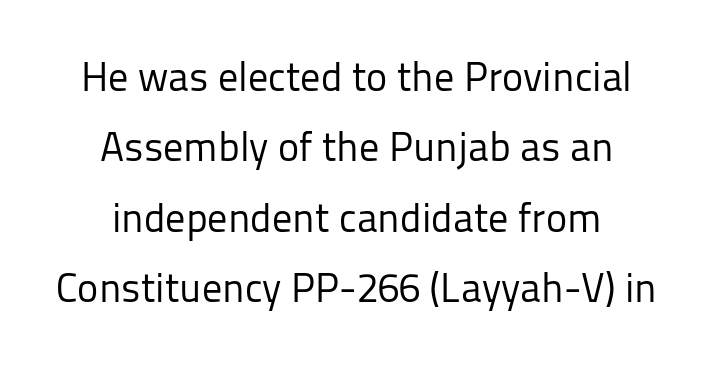
A light-to-regular cut is what we see here. Reading down the block, each line starts at a different indent, mirrored at its end. The typography opts for an upright posture over an oblique one. Between one letter and the next there's only the usual sliver of space. To sum up the face: it is a sans, with no serifs. Is this a fixed-width face? No — the glyphs have proportional, varying widths.
